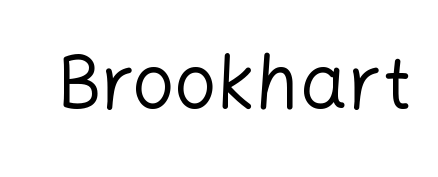
{"serif": "no", "italic": "no", "bold": "no", "weight": "regular", "width": "normal", "stroke_contrast": "low", "x_height": "medium", "monospaced": "no", "underline": "no", "letter_spacing": "normal", "letter_spacing_em": 0.0, "glyph_px": 75}
